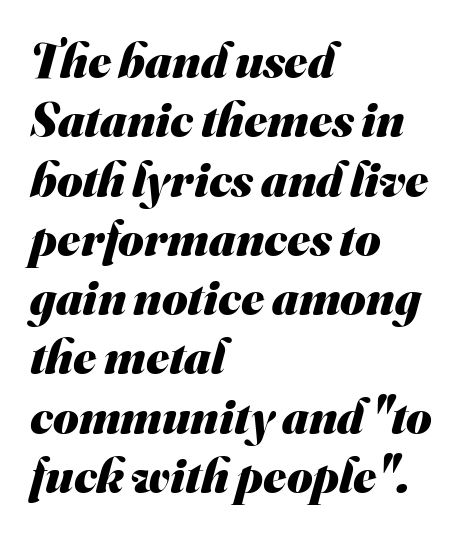
Q: Is the text bold? A: Yes.
Q: Is the typeface a serif or a sans-serif typeface? A: Sans-serif.
Q: Is the text underlined? A: No.
Q: How is the paragraph aligned? A: Left-aligned.
Q: Is the spacing between letters normal or unusually wide? A: Normal.
Q: Width (condensed, normal, or wide)? A: Normal.
Q: Stroke contrast? A: Medium.
Q: x-height? A: Small.
Q: Monospaced? A: No.
